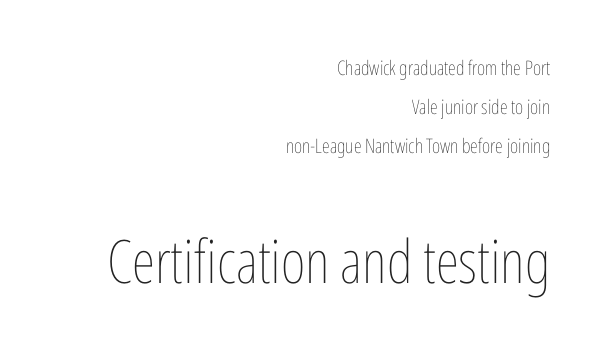
The specimen omits any rule beneath the text block's lines. Is the type heavy? It reads as light-to-regular instead. Regarding leading, the lines here are spaced well apart. The rendering keeps characters at their native spacing.
